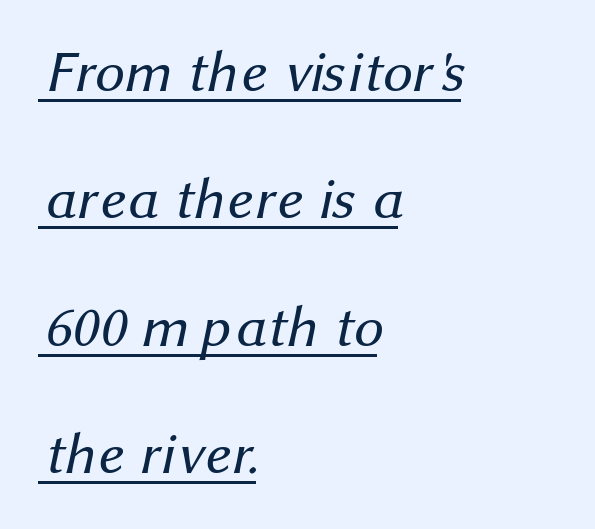
The words here are underlined. Every row of glyphs begins at an identical x-position on the left. These lines are rendered in a variable-pitch font. Airy leading. The strokes carry an ordinary text weight at most. Default kerning and tracking; the words read as compact shapes.
